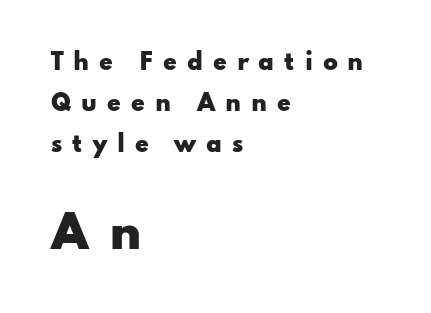
The image shows 45 px heavy, wide sans-serif type, upright; set left-aligned, line spacing 1.87x, unusually wide letter spacing (+0.45 em), not underlined; the second (bottom) block is 2.05x larger; low stroke contrast and a small x-height.
